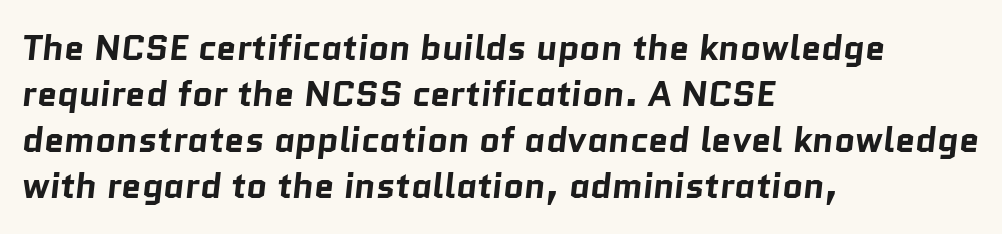
Vertically, the passage feels balanced, rows spaced as you'd expect. Glance below the letters and you will spot only blank space. Looks like regular typesetting: each glyph gets only the width it needs. In terms of letterform style, serifs are entirely absent. The tracking reads as untouched default to a designer's eye. Compared with an ordinary text face, these strokes are far heavier — a full bold.
